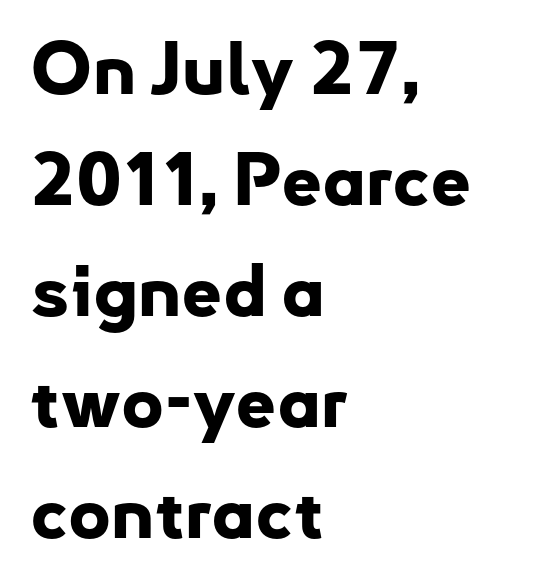
{"serif": "no", "italic": "no", "bold": "yes", "weight": "bold", "width": "normal", "stroke_contrast": "low", "x_height": "small", "monospaced": "no", "underline": "no", "align": "left", "line_spacing": "normal", "line_spacing_ratio": 1.54, "letter_spacing": "normal", "letter_spacing_em": 0.0, "glyph_px": 72}
